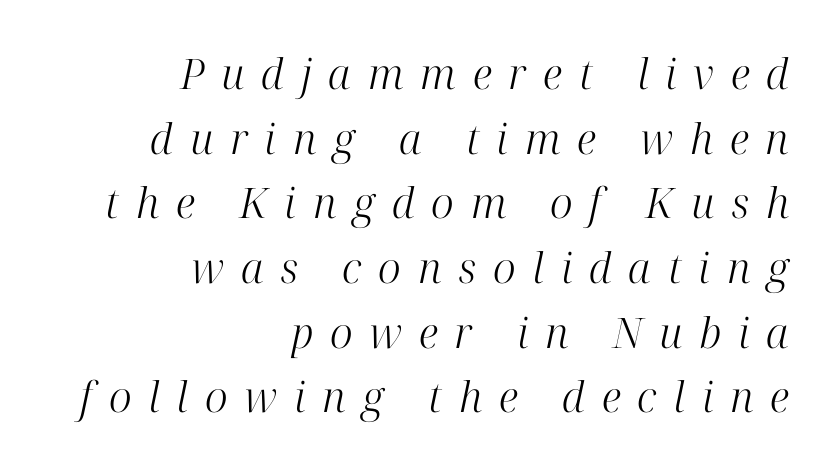
{"serif": "yes", "italic": "yes", "lean": "right", "slant_degrees": 12, "bold": "no", "weight": "light", "width": "normal", "stroke_contrast": "high", "x_height": "medium", "monospaced": "no", "underline": "no", "align": "right", "line_spacing": "normal", "line_spacing_ratio": 1.54, "letter_spacing": "wide", "letter_spacing_em": 0.4, "glyph_px": 42}
